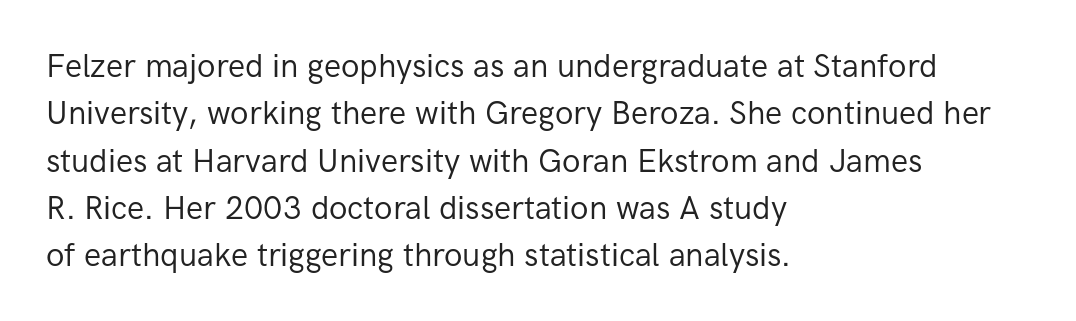
Q: Is the text bold? A: No.
Q: Is the text italic (slanted)? A: No, it is upright.
Q: Is the typeface a serif or a sans-serif typeface? A: Sans-serif.
Q: Is the text underlined? A: No.
Q: How is the paragraph aligned? A: Left-aligned.
Q: Is the spacing between letters normal or unusually wide? A: Normal.
Q: Is the spacing between lines tight, normal or loose? A: Normal.
Q: Width (condensed, normal, or wide)? A: Normal.
Q: Stroke contrast? A: Low.
Q: x-height? A: Medium.
Q: Monospaced? A: No.
